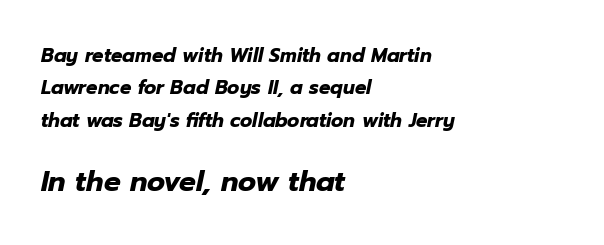
Q: Is the text bold? A: Yes.
Q: Is the text italic (slanted)? A: Yes, it leans right by about 12 degrees.
Q: Is the text underlined? A: No.
Q: How is the paragraph aligned? A: Left-aligned.
Q: Is the spacing between letters normal or unusually wide? A: Normal.
Q: Is the spacing between lines tight, normal or loose? A: Normal.
Q: Which block of text is set in a larger size, the first (top) or the second (bottom)? A: The second (bottom) one.
Q: Width (condensed, normal, or wide)? A: Normal.
Q: Stroke contrast? A: Low.
Q: x-height? A: Medium.
Q: Monospaced? A: No.
